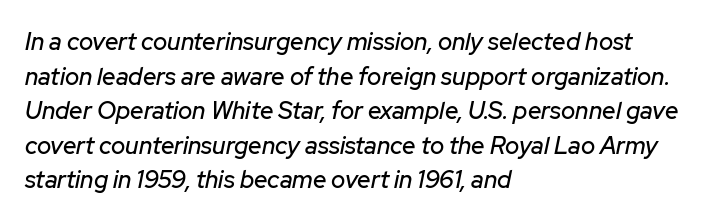
{"italic": "yes", "lean": "right", "slant_degrees": 12, "underline": "no", "align": "left", "line_spacing": "normal", "line_spacing_ratio": 1.44, "letter_spacing": "normal", "letter_spacing_em": 0.0, "glyph_px": 24}
